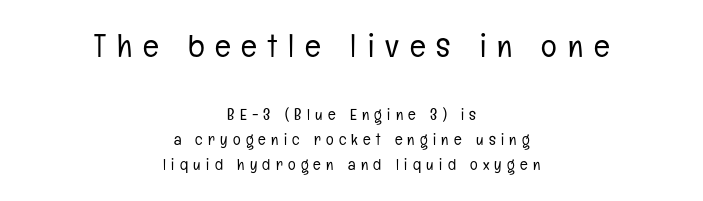
A typesetter would call this proportional, since set widths differ per character. A typesetter would call this leading conventional body-copy spacing. Check where the strokes stop: nothing finishes them off — pure sans. The typeface has the unassuming heft of standard copy or less.
